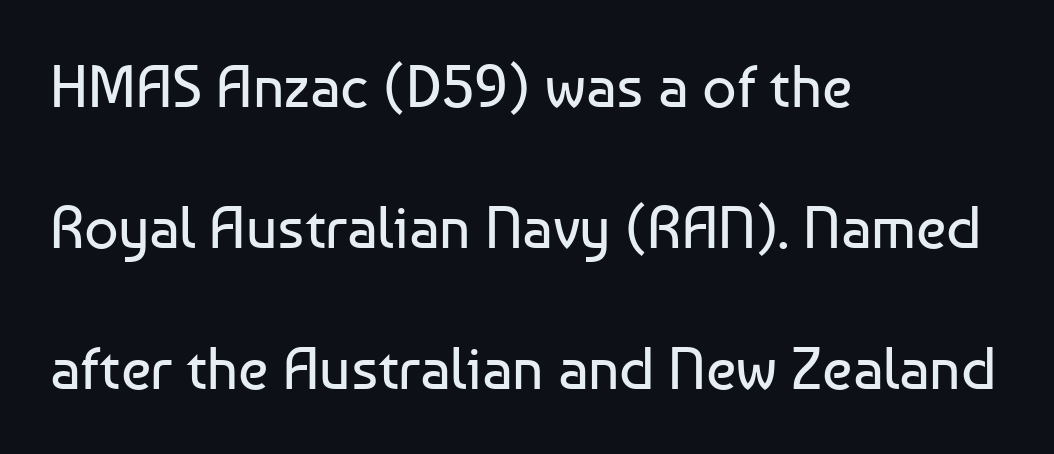
The image shows 60 px regular-weight sans-serif type, upright; set left-aligned, loose line spacing (2.35x), normal letter spacing, not underlined; low stroke contrast and a medium x-height.
